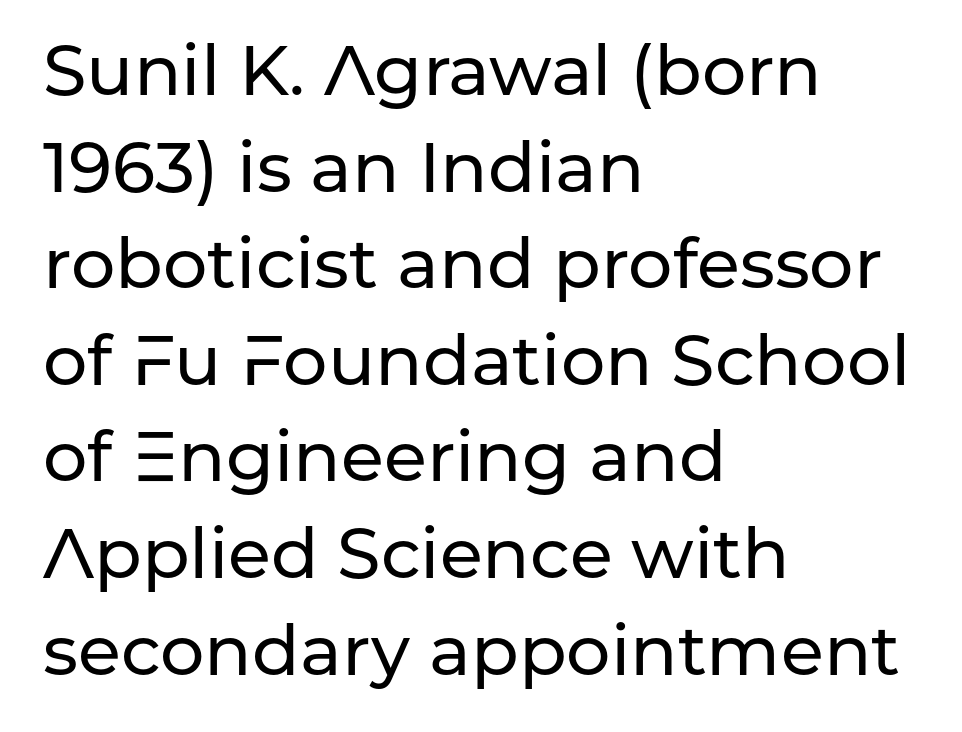
The image shows 70 px sans-serif type, upright; set left-aligned, normal line spacing (1.38x), normal letter spacing, not underlined; low stroke contrast and a medium x-height.
